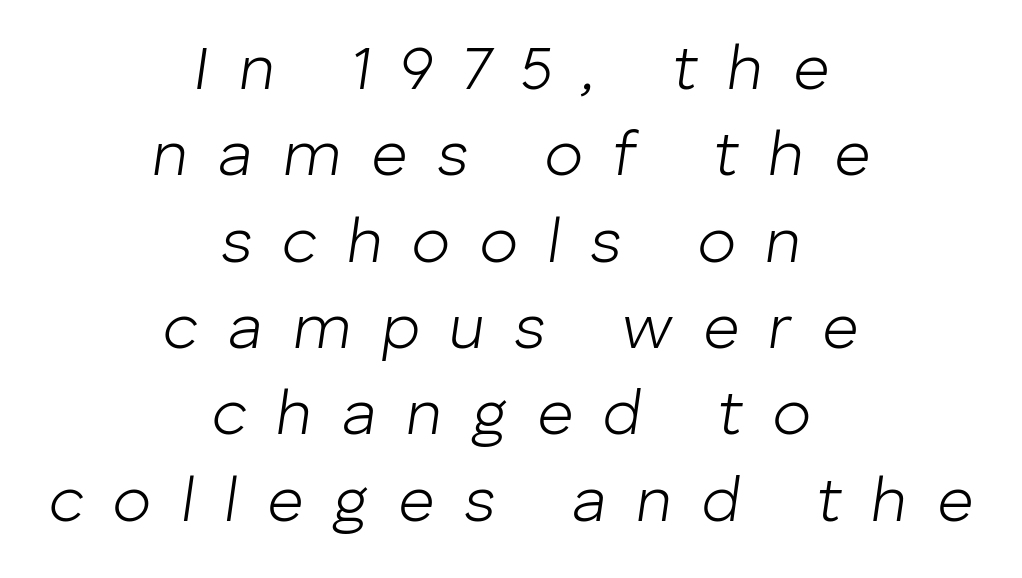
The typesetter chose a symmetrical, centered arrangement here. Any mark beneath the type? The region is blank. In terms of leading, this rendering sits right in the middle. This is oblique type, the kind used for emphasis or titles. The line texture is sparse and dotted thanks to wide tracking. The letters look calm and open, with moderate or lighter stems.
